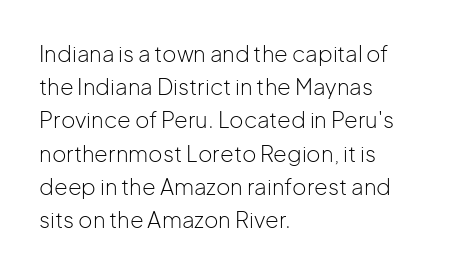
{"italic": "no", "bold": "no", "underline": "no", "align": "left", "line_spacing": "normal", "line_spacing_ratio": 1.51, "letter_spacing": "normal", "letter_spacing_em": 0.0, "glyph_px": 22}
